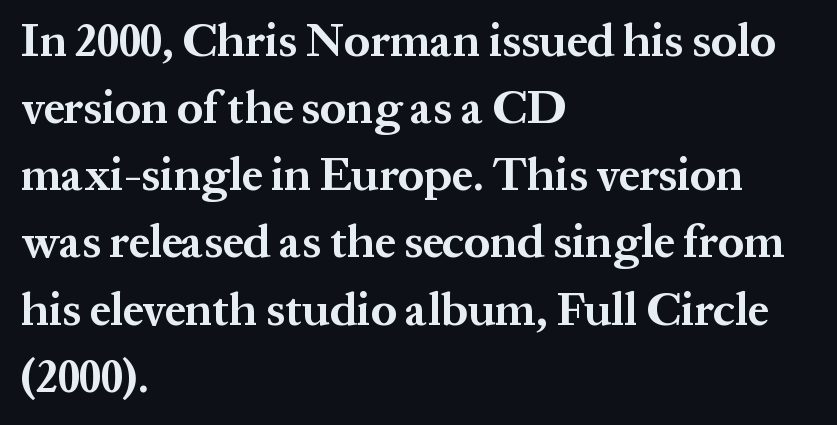
The image shows 46 px bold serif type, upright; set left-aligned, normal line spacing (1.46x), normal letter spacing, not underlined; medium stroke contrast and a medium x-height.
